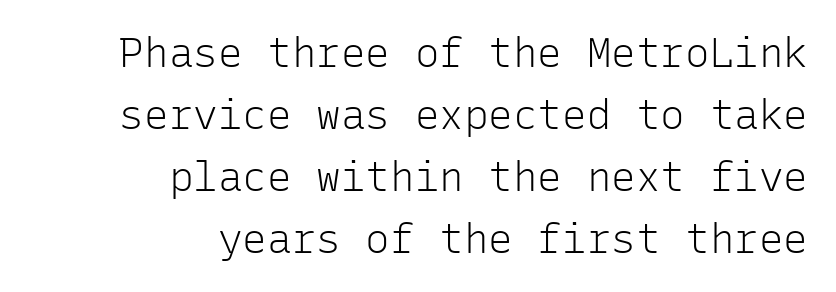
Q: Is the text bold? A: No.
Q: Is the text italic (slanted)? A: No, it is upright.
Q: Is the typeface a serif or a sans-serif typeface? A: Sans-serif.
Q: Is the text underlined? A: No.
Q: How is the paragraph aligned? A: Right-aligned.
Q: Is the spacing between letters normal or unusually wide? A: Normal.
Q: Is the spacing between lines tight, normal or loose? A: Normal.
Q: Width (condensed, normal, or wide)? A: Normal.
Q: Stroke contrast? A: Low.
Q: x-height? A: Medium.
Q: Monospaced? A: Yes.
